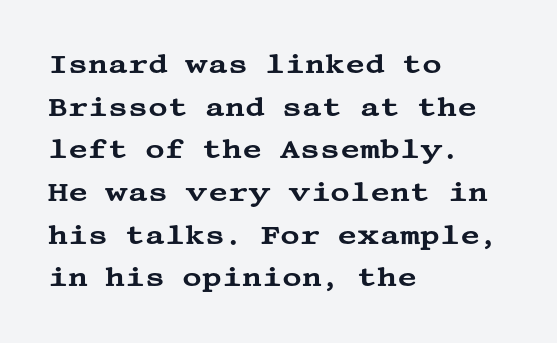
Q: Is the text italic (slanted)? A: No, it is upright.
Q: Is the text underlined? A: No.
Q: How is the paragraph aligned? A: Left-aligned.
Q: Is the spacing between letters normal or unusually wide? A: Normal.
Q: Is the spacing between lines tight, normal or loose? A: Normal.
